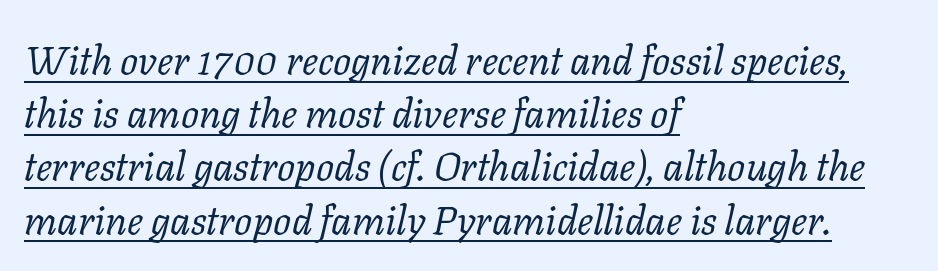
This reads as an unemphasized weight, regular at the heaviest. If you drew a ruler down the left edge, every line would touch it. Glance below the letters and you will spot a drawn line. A typesetter would call this proportional, since set widths differ per character. Is there much room between lines? A standard amount, neither cramped nor airy.
